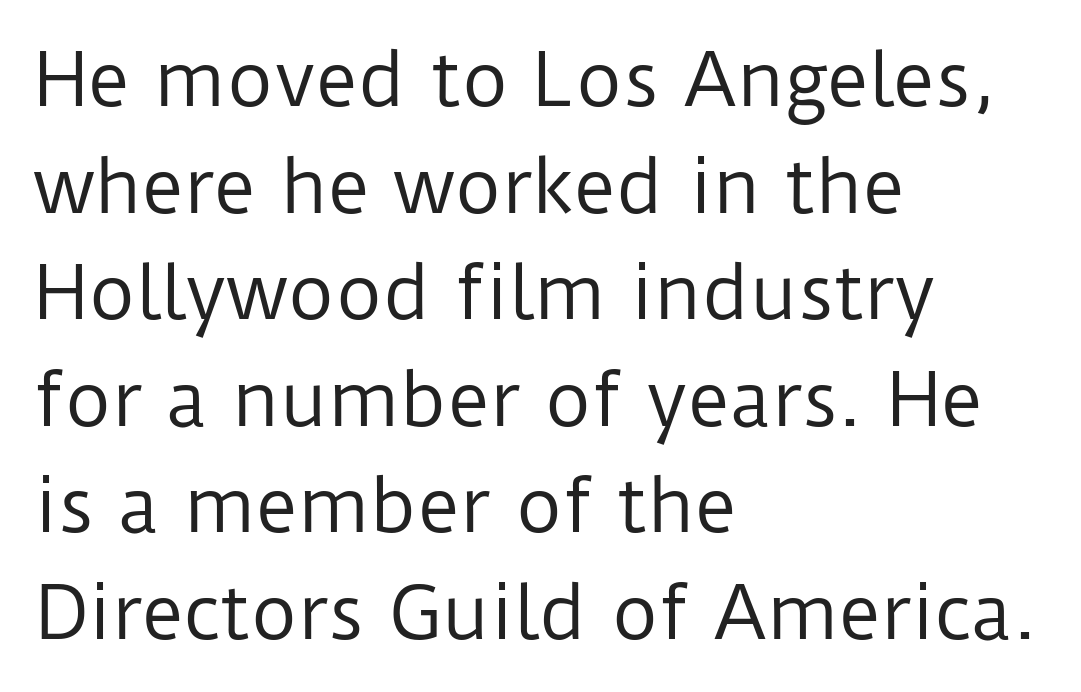
The type family on display is of the sans-serif kind. A typesetter would call this proportional, since set widths differ per character. There is no visible air inserted between adjacent glyphs. In terms of posture, this sample is upright. Alignment: flush left. Only glyphs here, with clear space below each row.
